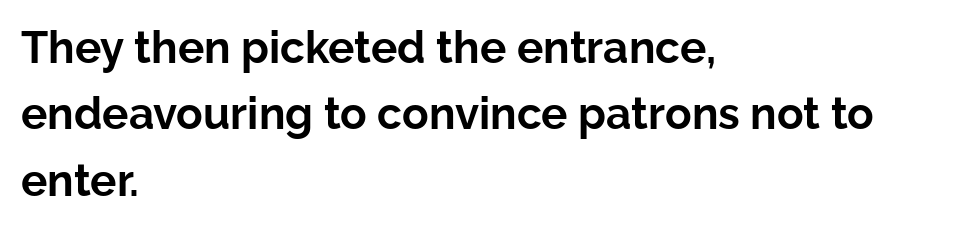
The image shows 44 px bold sans-serif type, upright; set left-aligned, normal line spacing (1.51x), normal letter spacing, not underlined; low stroke contrast and a medium x-height.
